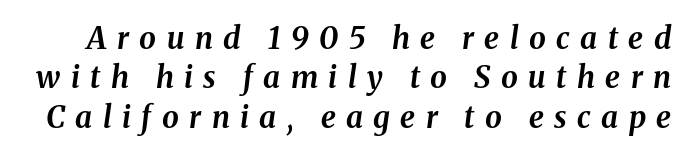
Q: Is the text bold? A: Yes.
Q: Is the text italic (slanted)? A: Yes, it leans right by about 8 degrees.
Q: Is the text underlined? A: No.
Q: Is the spacing between letters normal or unusually wide? A: Unusually wide.
Q: Is the spacing between lines tight, normal or loose? A: Normal.
Q: Width (condensed, normal, or wide)? A: Normal.
Q: Stroke contrast? A: Medium.
Q: x-height? A: Medium.
Q: Monospaced? A: No.
